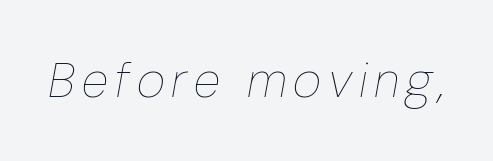
{"italic": "yes", "lean": "right", "slant_degrees": 10, "bold": "no", "weight": "thin", "width": "condensed", "stroke_contrast": "low", "x_height": "medium", "monospaced": "no", "underline": "no", "glyph_px": 49}
